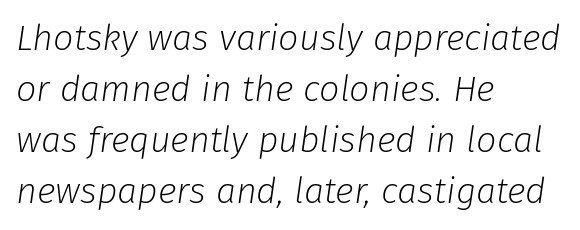
The image shows 36 px light type, italic (leaning right); set left-aligned, normal line spacing (1.42x), normal letter spacing, not underlined; low stroke contrast and a medium x-height.
